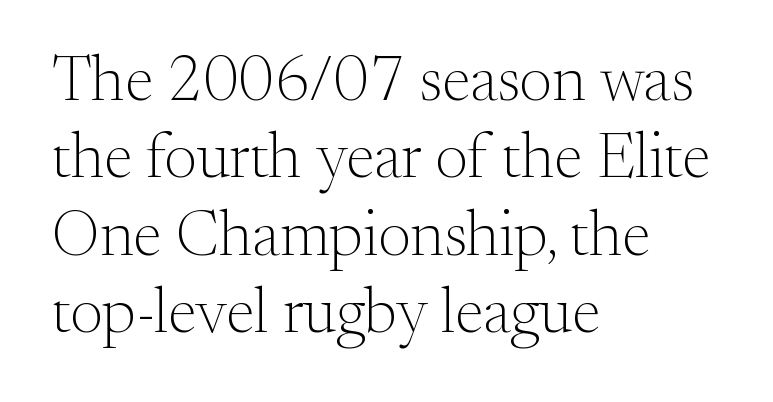
The image shows 64 px light serif type, upright; set left-aligned, line spacing 1.21x, normal letter spacing, not underlined; medium stroke contrast and a small x-height.
